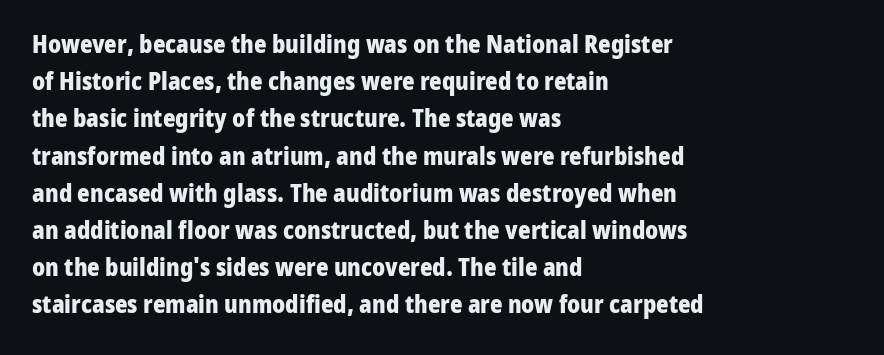
{"italic": "no", "bold": "yes", "underline": "no", "align": "left", "line_spacing": "normal", "line_spacing_ratio": 1.55, "letter_spacing": "normal", "letter_spacing_em": 0.0, "glyph_px": 24}
